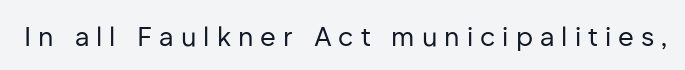
Q: Is the text bold? A: No.
Q: Is the text italic (slanted)? A: No, it is upright.
Q: Is the text underlined? A: No.
Q: Is the spacing between letters normal or unusually wide? A: Unusually wide.
